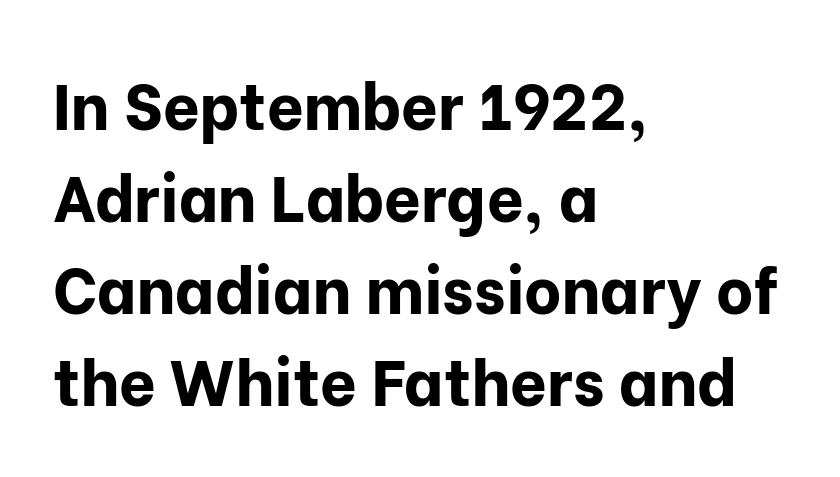
{"serif": "no", "italic": "no", "bold": "yes", "weight": "bold", "width": "normal", "stroke_contrast": "low", "x_height": "medium", "monospaced": "no", "underline": "no", "align": "left", "line_spacing": "normal", "line_spacing_ratio": 1.44, "letter_spacing": "normal", "letter_spacing_em": 0.0, "glyph_px": 64}
